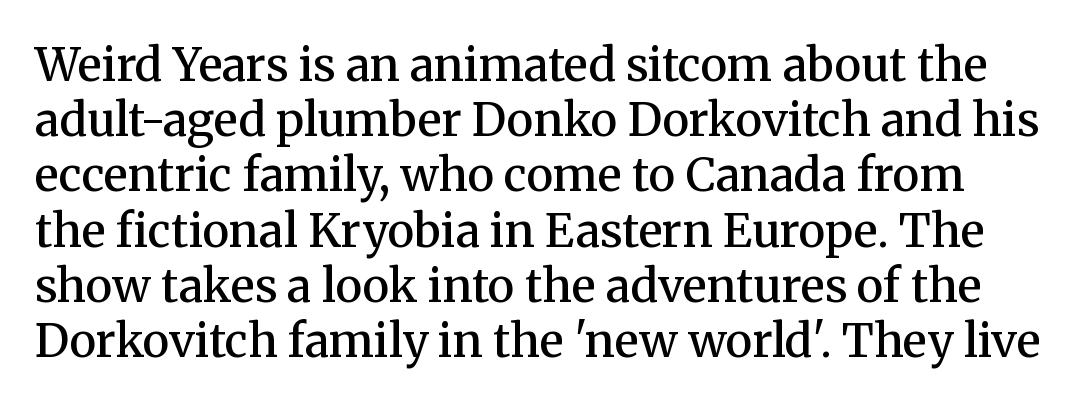
The image shows 46 px semibold serif type, upright; set line spacing 1.2x, normal letter spacing, not underlined; medium stroke contrast and a medium x-height.
